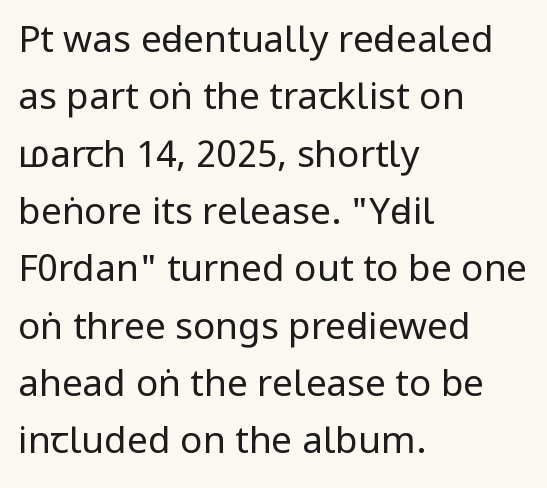
Q: Is the text bold? A: No.
Q: Is the text italic (slanted)? A: No, it is upright.
Q: Is the typeface a serif or a sans-serif typeface? A: Sans-serif.
Q: Is the text underlined? A: No.
Q: How is the paragraph aligned? A: Left-aligned.
Q: Is the spacing between letters normal or unusually wide? A: Normal.
Q: Is the spacing between lines tight, normal or loose? A: Normal.
Q: Width (condensed, normal, or wide)? A: Condensed.
Q: Stroke contrast? A: Low.
Q: x-height? A: Large.
Q: Monospaced? A: No.
